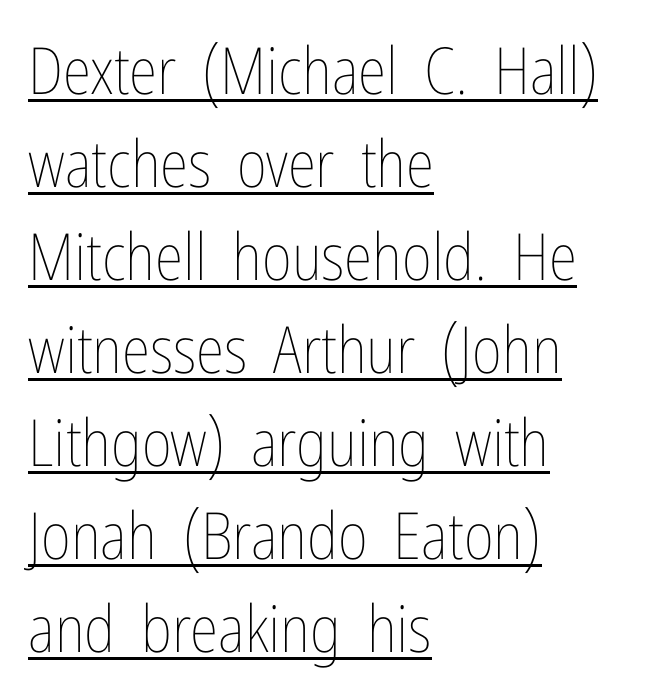
{"italic": "no", "bold": "no", "weight": "thin", "width": "condensed", "stroke_contrast": "low", "x_height": "medium", "monospaced": "no", "underline": "yes", "align": "left", "line_spacing": "normal", "line_spacing_ratio": 1.43, "letter_spacing": "normal", "letter_spacing_em": 0.0, "glyph_px": 65}
